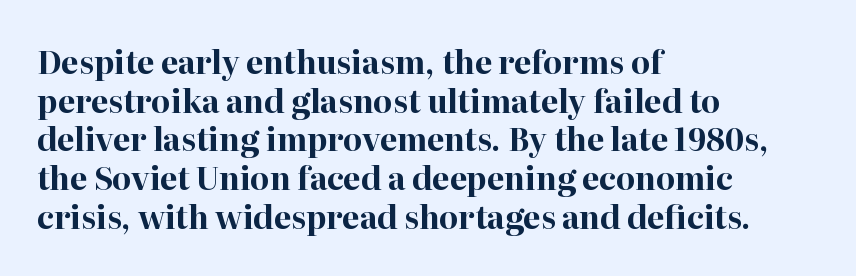
{"serif": "yes", "italic": "no", "bold": "yes", "weight": "bold", "width": "normal", "stroke_contrast": "high", "x_height": "medium", "monospaced": "no", "underline": "no", "align": "left", "line_spacing": "normal", "line_spacing_ratio": 1.25, "letter_spacing": "normal", "letter_spacing_em": 0.0, "glyph_px": 31}
